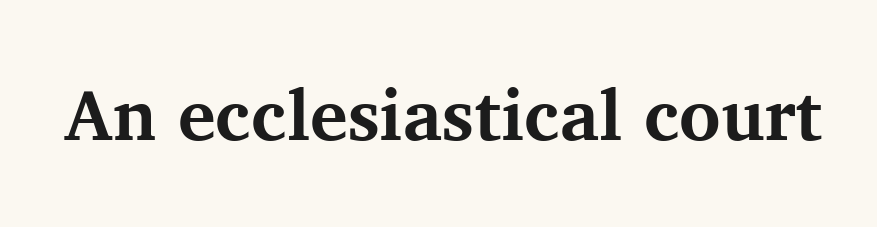
{"serif": "yes", "italic": "no", "bold": "yes", "weight": "bold", "width": "normal", "stroke_contrast": "medium", "x_height": "medium", "monospaced": "no", "underline": "no", "letter_spacing": "normal", "letter_spacing_em": 0.0, "glyph_px": 71}
